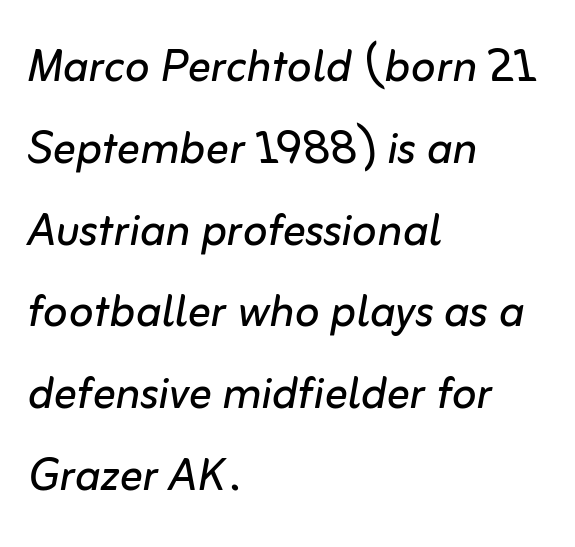
Q: Is the text bold? A: No.
Q: Is the text italic (slanted)? A: Yes, it leans right by about 10 degrees.
Q: Is the text underlined? A: No.
Q: How is the paragraph aligned? A: Left-aligned.
Q: Is the spacing between letters normal or unusually wide? A: Normal.
Q: Is the spacing between lines tight, normal or loose? A: Normal.
Q: Width (condensed, normal, or wide)? A: Normal.
Q: Stroke contrast? A: Low.
Q: x-height? A: Medium.
Q: Monospaced? A: No.
